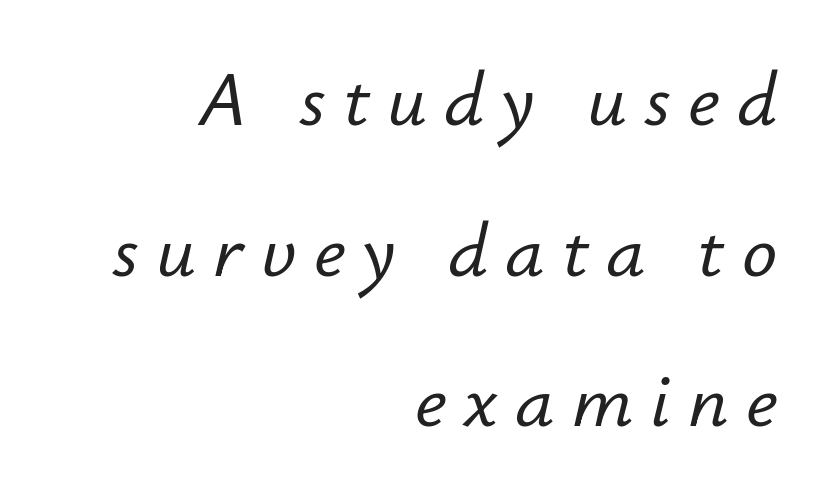
Q: Is the text italic (slanted)? A: Yes, it leans right by about 12 degrees.
Q: Is the text underlined? A: No.
Q: How is the paragraph aligned? A: Right-aligned.
Q: Is the spacing between letters normal or unusually wide? A: Unusually wide.
Q: Is the spacing between lines tight, normal or loose? A: Loose.
Q: Width (condensed, normal, or wide)? A: Normal.
Q: Stroke contrast? A: Low.
Q: x-height? A: Small.
Q: Monospaced? A: No.
